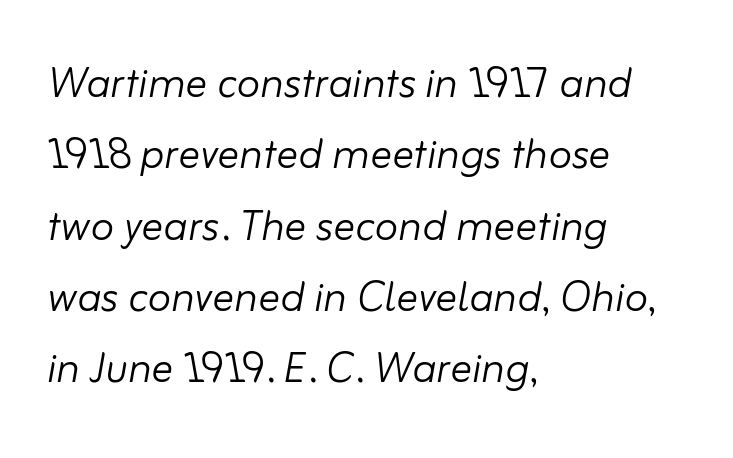
The image shows 54 px light type, italic (leaning right); set left-aligned, normal line spacing (1.32x), normal letter spacing, not underlined; low stroke contrast and a small x-height.
